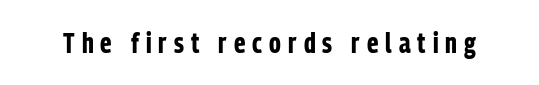
Q: Is the text bold? A: Yes.
Q: Is the text italic (slanted)? A: No, it is upright.
Q: Is the typeface a serif or a sans-serif typeface? A: Sans-serif.
Q: Is the text underlined? A: No.
Q: Is the spacing between letters normal or unusually wide? A: Unusually wide.
Q: Width (condensed, normal, or wide)? A: Condensed.
Q: Stroke contrast? A: Low.
Q: x-height? A: Medium.
Q: Monospaced? A: No.
